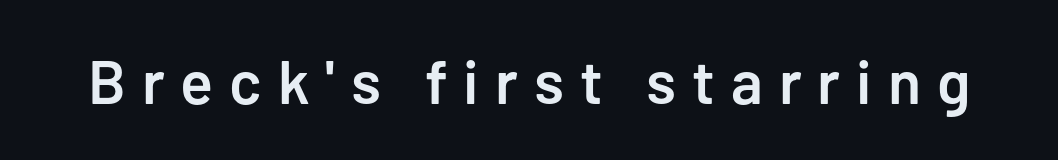
The image shows 61 px semibold sans-serif type, upright; set unusually wide letter spacing (+0.26 em), not underlined; low stroke contrast and a medium x-height.
